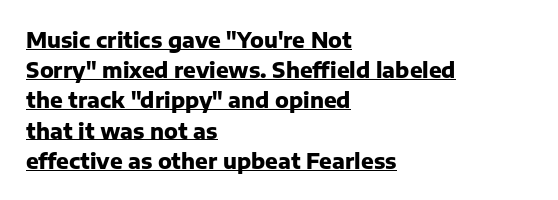
{"italic": "no", "bold": "yes", "underline": "yes", "align": "left", "line_spacing": "normal", "line_spacing_ratio": 1.44, "letter_spacing": "normal", "letter_spacing_em": 0.0, "glyph_px": 21}
